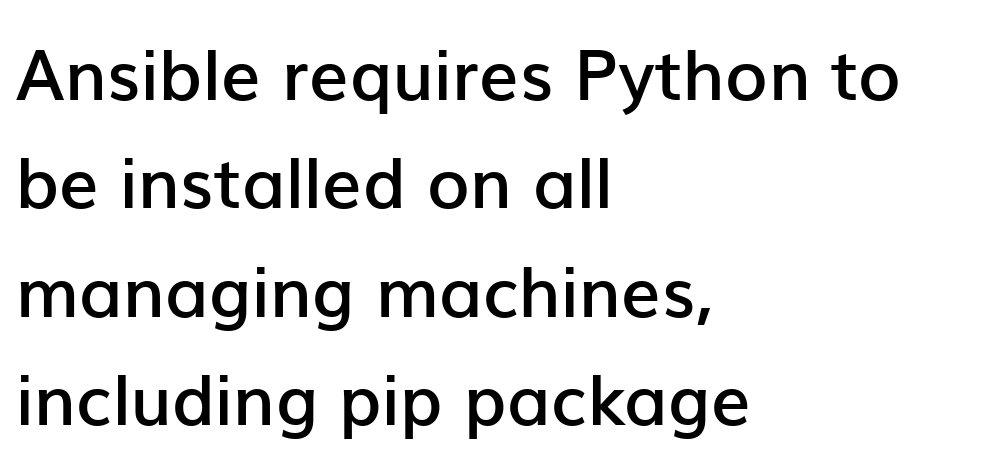
Q: Is the text bold? A: Semi-bold.
Q: Is the text italic (slanted)? A: No, it is upright.
Q: Is the typeface a serif or a sans-serif typeface? A: Sans-serif.
Q: Is the text underlined? A: No.
Q: How is the paragraph aligned? A: Left-aligned.
Q: Is the spacing between letters normal or unusually wide? A: Normal.
Q: Is the spacing between lines tight, normal or loose? A: Normal.
Q: Width (condensed, normal, or wide)? A: Normal.
Q: Stroke contrast? A: Low.
Q: x-height? A: Medium.
Q: Monospaced? A: No.
